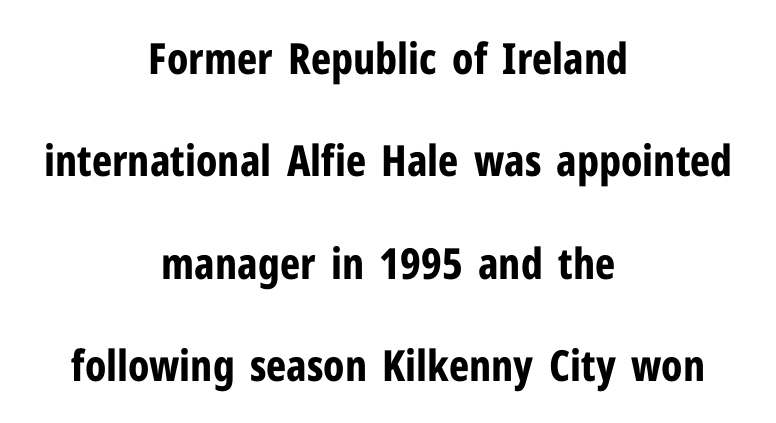
{"serif": "no", "italic": "no", "bold": "yes", "weight": "bold", "width": "condensed", "stroke_contrast": "low", "x_height": "medium", "monospaced": "no", "underline": "no", "align": "center", "line_spacing": "loose", "line_spacing_ratio": 2.38, "letter_spacing": "normal", "letter_spacing_em": 0.0, "glyph_px": 43}
